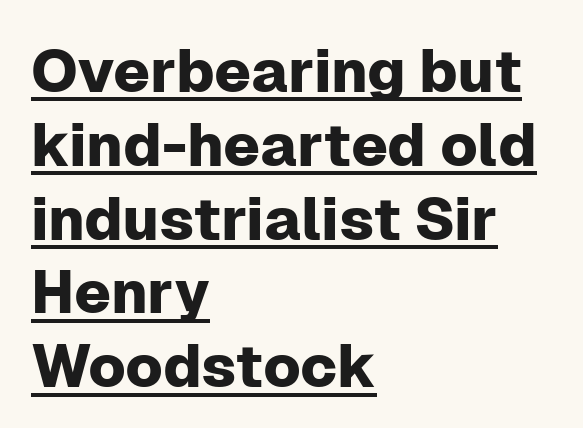
The image shows 60 px sans-serif type, upright; set left-aligned, line spacing 1.23x, normal letter spacing, underlined; low stroke contrast and a medium x-height.
